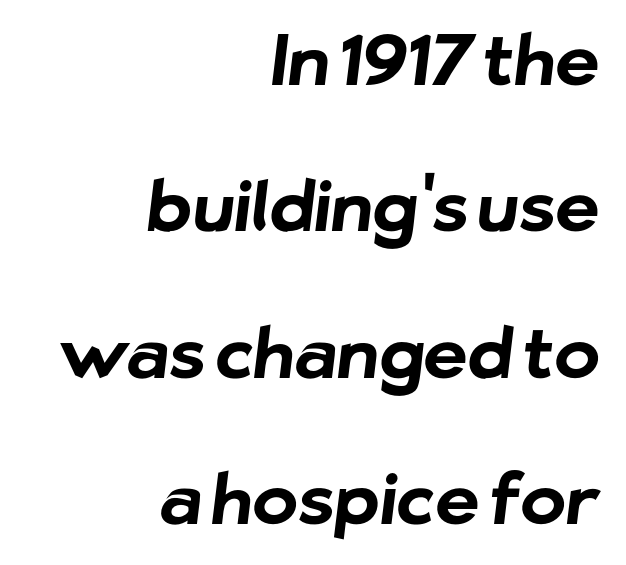
{"serif": "no", "bold": "yes", "weight": "bold", "width": "normal", "stroke_contrast": "low", "x_height": "medium", "monospaced": "no", "underline": "no", "align": "right", "line_spacing": "loose", "line_spacing_ratio": 2.12, "letter_spacing": "normal", "letter_spacing_em": 0.0, "glyph_px": 69}
